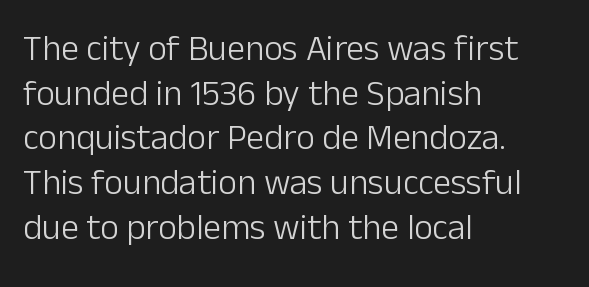
Q: Is the text bold? A: No.
Q: Is the text italic (slanted)? A: No, it is upright.
Q: Is the typeface a serif or a sans-serif typeface? A: Sans-serif.
Q: Is the text underlined? A: No.
Q: How is the paragraph aligned? A: Left-aligned.
Q: Is the spacing between letters normal or unusually wide? A: Normal.
Q: Width (condensed, normal, or wide)? A: Normal.
Q: Stroke contrast? A: Low.
Q: x-height? A: Medium.
Q: Monospaced? A: No.
